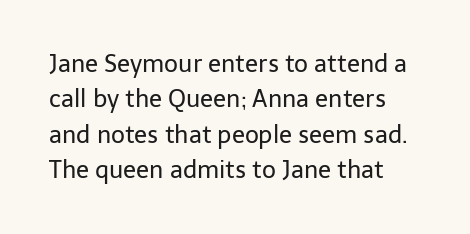
Q: Is the text bold? A: No.
Q: Is the text italic (slanted)? A: No, it is upright.
Q: Is the text underlined? A: No.
Q: How is the paragraph aligned? A: Left-aligned.
Q: Is the spacing between letters normal or unusually wide? A: Normal.
Q: Is the spacing between lines tight, normal or loose? A: Normal.
